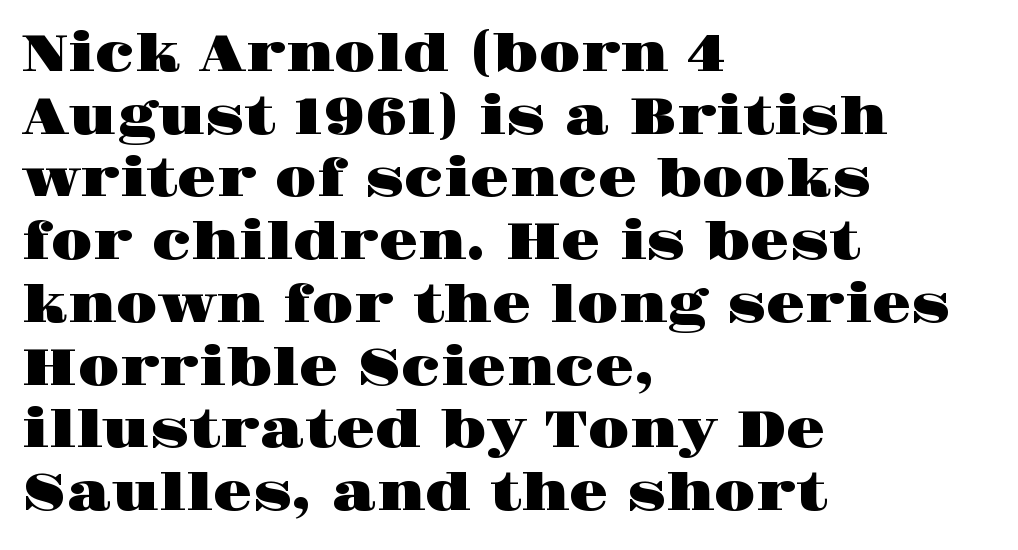
Q: Is the text italic (slanted)? A: No, it is upright.
Q: Is the typeface a serif or a sans-serif typeface? A: Serif.
Q: Is the text underlined? A: No.
Q: How is the paragraph aligned? A: Left-aligned.
Q: Is the spacing between letters normal or unusually wide? A: Normal.
Q: Width (condensed, normal, or wide)? A: Wide.
Q: Stroke contrast? A: High.
Q: x-height? A: Large.
Q: Monospaced? A: No.
